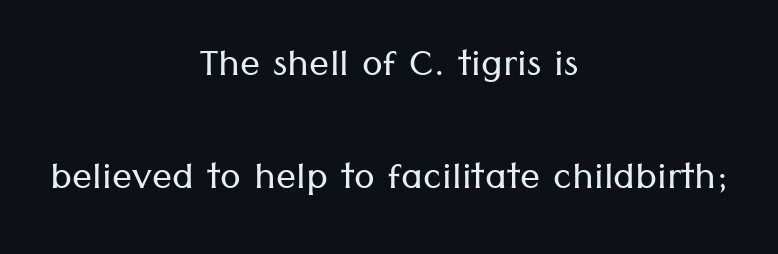
The image shows 50 px light sans-serif type, upright; set centered, loose line spacing (2.27x), normal letter spacing, not underlined; low stroke contrast and a medium x-height.
